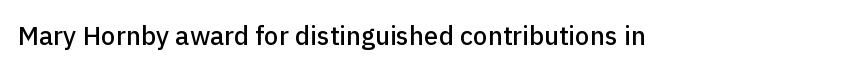
Is there any slant? The stems are plumb. Descenders are the only things crossing below the line. The line texture is even and compact thanks to regular tracking.
